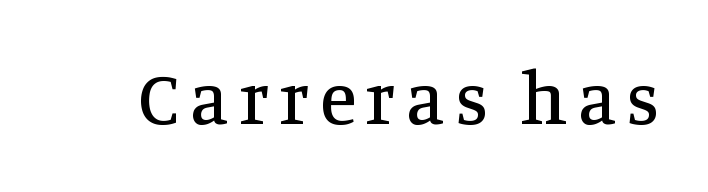
Every stem runs plumb, perpendicular to the baseline. Here the designer chose a conventional face with non-uniform glyph widths. Serif or sans? Serif — the stroke terminals have little feet. This rendering features lettering with no underline.
